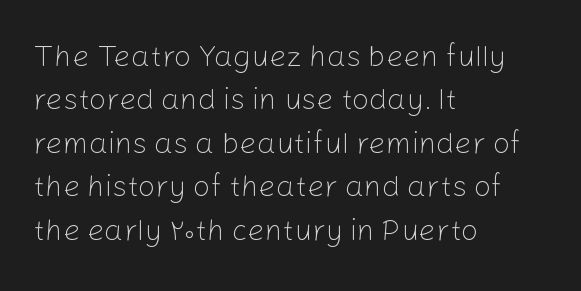
{"serif": "no", "italic": "no", "bold": "no", "weight": "light", "width": "normal", "stroke_contrast": "low", "x_height": "medium", "monospaced": "no", "underline": "no", "align": "left", "line_spacing": "normal", "line_spacing_ratio": 1.45, "letter_spacing": "normal", "letter_spacing_em": 0.0, "glyph_px": 30}
